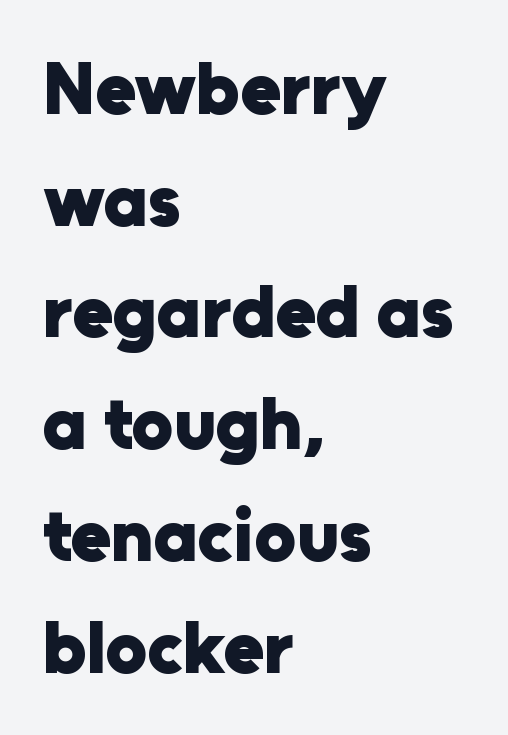
The image shows 74 px heavy sans-serif type, upright; set left-aligned, normal line spacing (1.51x), normal letter spacing, not underlined; low stroke contrast and a medium x-height.
